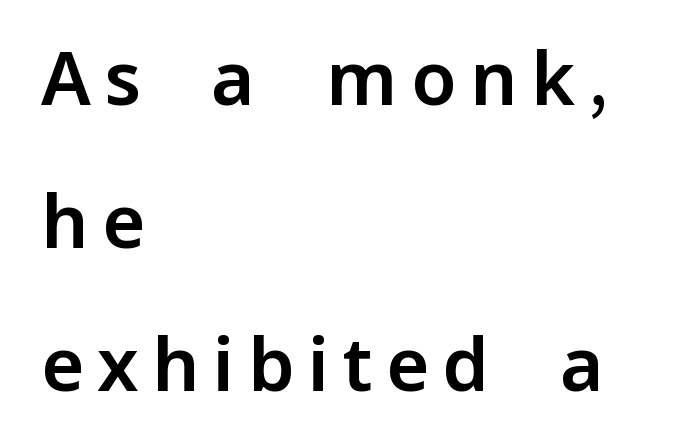
{"serif": "no", "italic": "no", "width": "normal", "stroke_contrast": "low", "x_height": "medium", "monospaced": "no", "underline": "no", "align": "left", "line_spacing": "loose", "line_spacing_ratio": 1.93, "glyph_px": 74}
